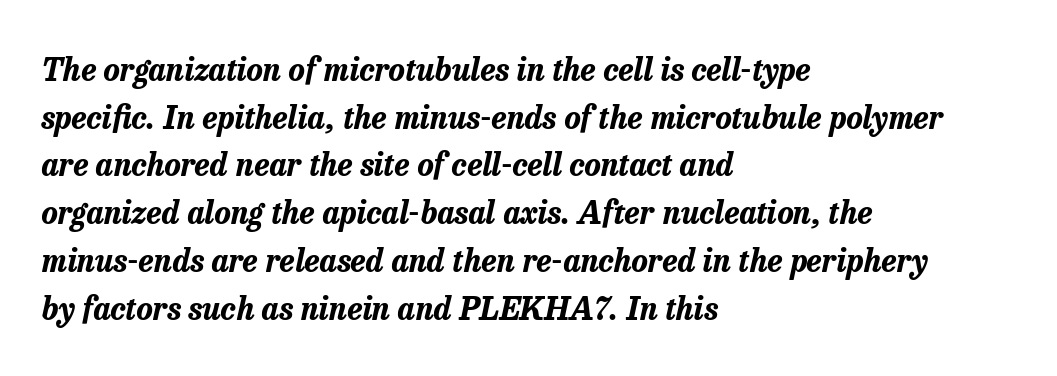
{"italic": "yes", "lean": "right", "slant_degrees": 13, "bold": "yes", "weight": "bold", "width": "normal", "stroke_contrast": "low", "x_height": "medium", "monospaced": "no", "underline": "no", "align": "left", "line_spacing": "normal", "line_spacing_ratio": 1.54, "letter_spacing": "normal", "letter_spacing_em": 0.0, "glyph_px": 31}
